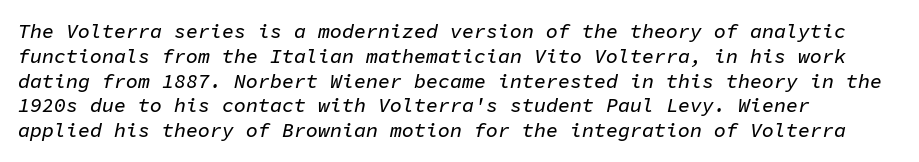
The image shows 20 px text type, italic (leaning right); set left-aligned, line spacing 1.24x, normal letter spacing, not underlined.
